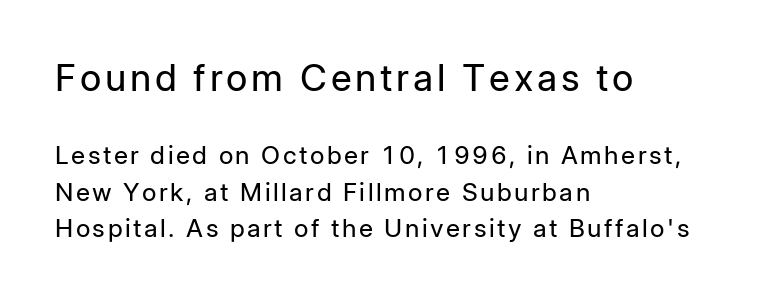
The image shows 37 px regular-weight sans-serif type, upright; set left-aligned, normal line spacing (1.47x), not underlined; the first (top) block is 1.48x larger; low stroke contrast and a medium x-height.
